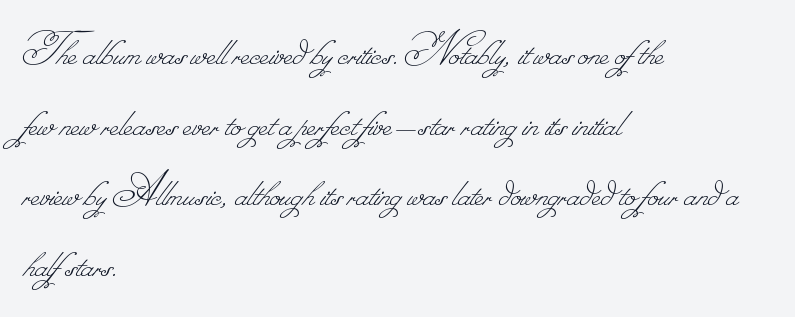
Q: Is the text bold? A: No.
Q: Is the text underlined? A: No.
Q: How is the paragraph aligned? A: Left-aligned.
Q: Is the spacing between letters normal or unusually wide? A: Normal.
Q: Is the spacing between lines tight, normal or loose? A: Normal.
Q: Width (condensed, normal, or wide)? A: Normal.
Q: Stroke contrast? A: Low.
Q: Monospaced? A: No.
